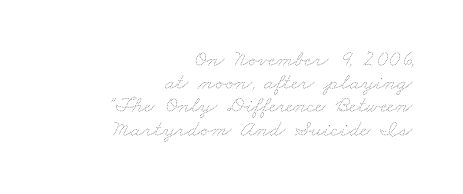
{"bold": "no", "underline": "no", "align": "right", "line_spacing": "tight", "line_spacing_ratio": 1.01, "letter_spacing": "normal", "letter_spacing_em": 0.0, "glyph_px": 23}
